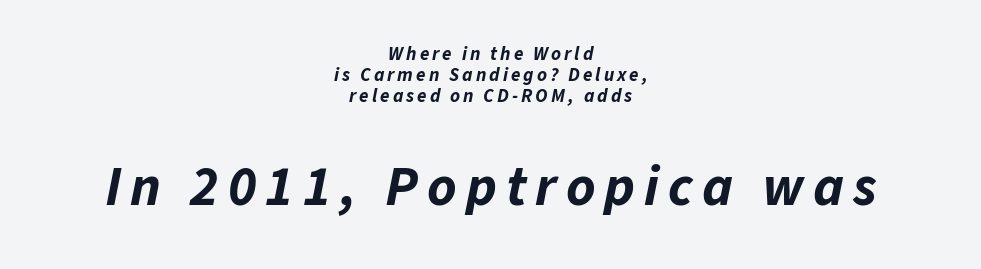
The image shows 56 px bold type, italic (leaning right); set centered, tight line spacing (1.1x), not underlined; the second (bottom) block is 2.95x larger; low stroke contrast and a medium x-height.
